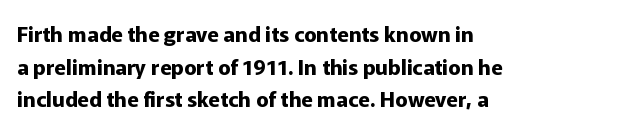
The rendering anchors every line to the left-hand side. In terms of posture, this sample is upright. This sample uses plain, unmodified letter spacing. The gap between lines stays unmarked.
